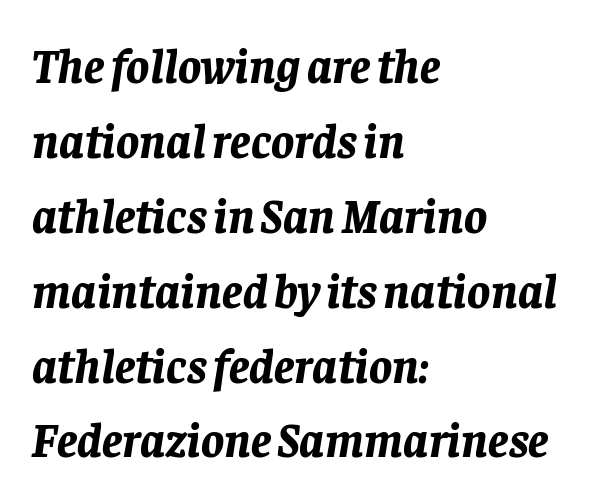
The image shows 48 px bold type, italic (leaning right); set left-aligned, normal line spacing (1.56x), normal letter spacing, not underlined; low stroke contrast and a large x-height.
